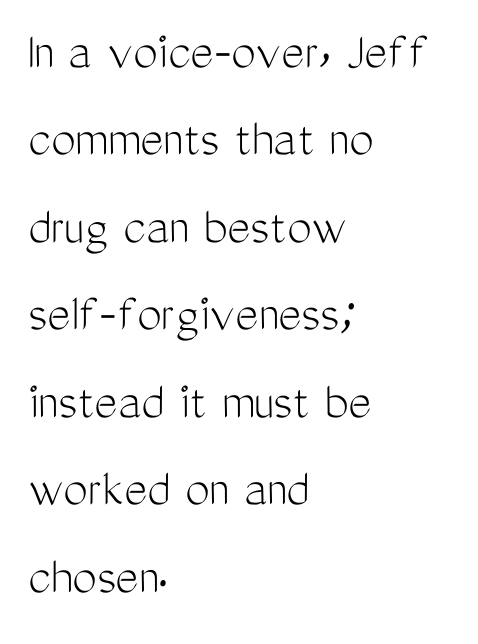
Q: Is the text bold? A: No.
Q: Is the text italic (slanted)? A: No, it is upright.
Q: Is the typeface a serif or a sans-serif typeface? A: Sans-serif.
Q: Is the text underlined? A: No.
Q: How is the paragraph aligned? A: Left-aligned.
Q: Is the spacing between letters normal or unusually wide? A: Normal.
Q: Is the spacing between lines tight, normal or loose? A: Normal.
Q: Width (condensed, normal, or wide)? A: Condensed.
Q: Stroke contrast? A: Medium.
Q: x-height? A: Medium.
Q: Monospaced? A: No.
